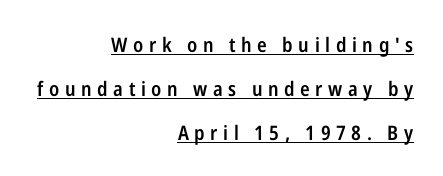
The image shows 20 px text type, upright; set right-aligned, loose line spacing (2.2x), unusually wide letter spacing (+0.28 em), underlined.
